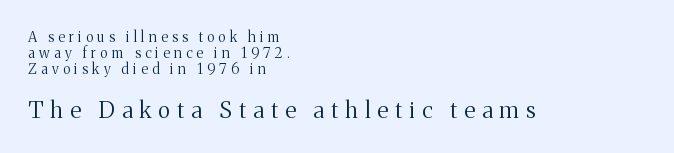
This rendering widens character spacing well past its baseline value. Heft: none added — not bold. The composition opens small and finishes big. Quick note: interline space is minimal. Unmarked baselines from the first word to the last.
